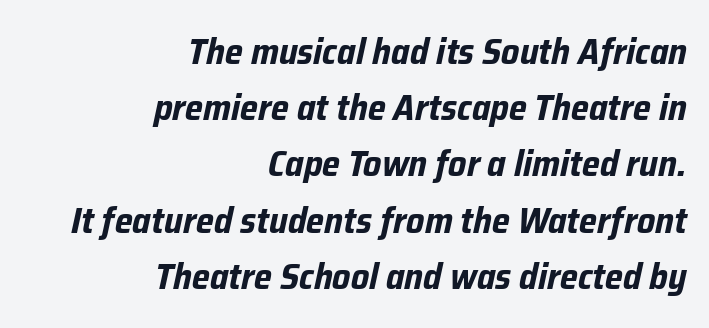
Compared with typical paragraphs, the rows here are spaced about the same. The face used here has a pronounced slope to its letters. Plenty of ink on the page — the face is bold. Spacing between characters is what you'd get straight out of the box. The ragged edge is on the left, which tells us the setting is flush right.
